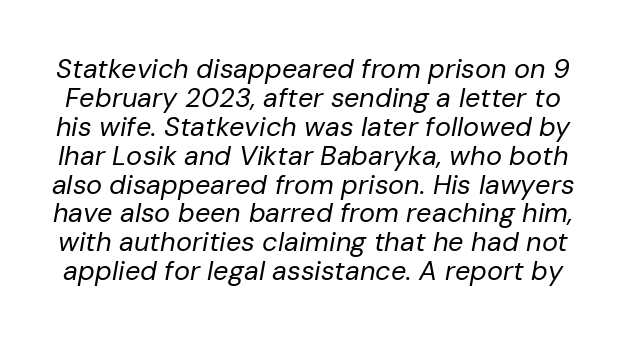
In terms of letterspacing, this is plain default setting. Horizontal bands of white between lines are thin slivers. Style check: oblique. The typesetting does not lean heavy: it is not bold. Clear beneath every line of the passage.
